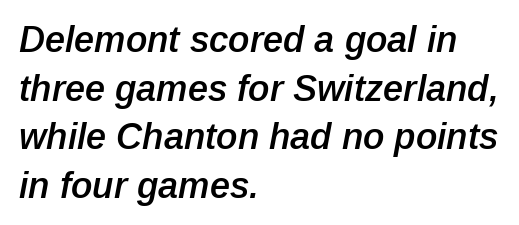
The image shows 36 px semibold type, italic (leaning right); set left-aligned, normal line spacing (1.35x), normal letter spacing, not underlined; low stroke contrast and a medium x-height.
